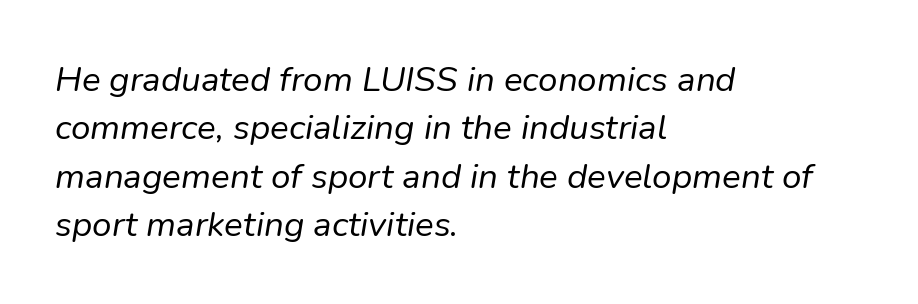
{"italic": "yes", "lean": "right", "slant_degrees": 9, "bold": "no", "weight": "regular", "width": "normal", "stroke_contrast": "low", "x_height": "medium", "monospaced": "no", "underline": "no", "align": "left", "line_spacing": "normal", "line_spacing_ratio": 1.38, "letter_spacing": "normal", "letter_spacing_em": 0.0, "glyph_px": 35}
